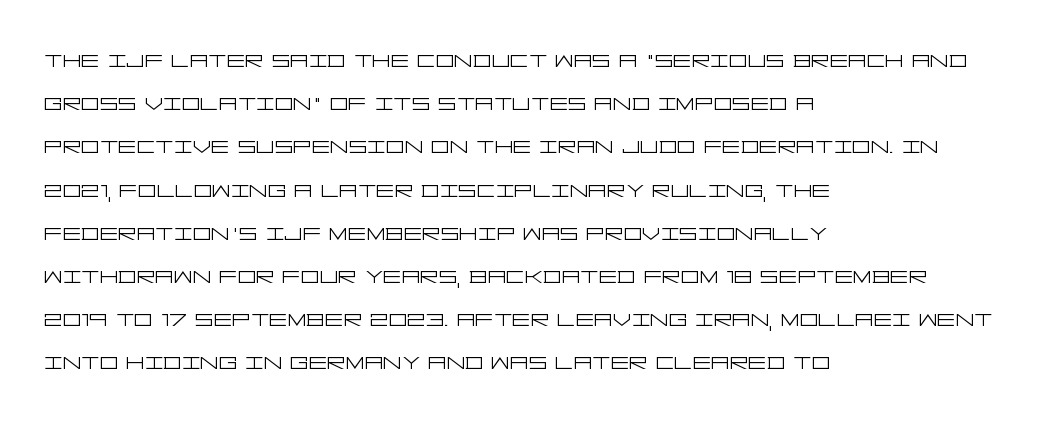
The image shows 29 px light, wide sans-serif type, upright; set left-aligned, normal line spacing (1.49x), normal letter spacing, not underlined; low stroke contrast and a large x-height.
